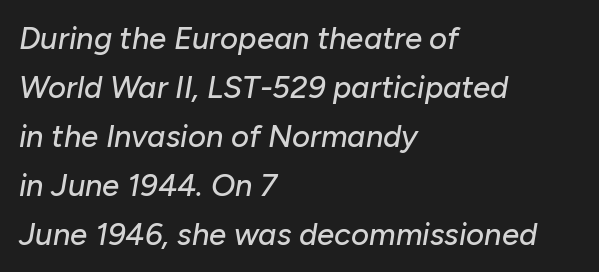
{"italic": "yes", "lean": "right", "slant_degrees": 10, "width": "normal", "stroke_contrast": "low", "x_height": "medium", "monospaced": "no", "underline": "no", "align": "left", "line_spacing": "normal", "line_spacing_ratio": 1.58, "letter_spacing": "normal", "letter_spacing_em": 0.0, "glyph_px": 31}
